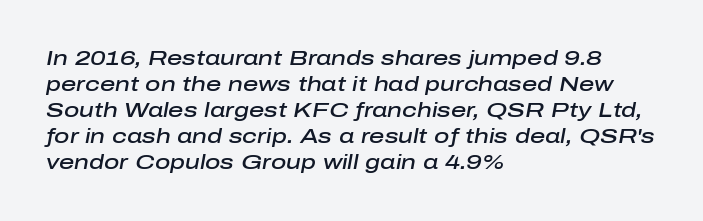
Glance below the letters and you will spot only blank space. Stroke thickness is moderately raised; the sample reads as semibold. The rendering applies a slant to the glyphs. The paragraph shown leans on its left margin. Honestly, the letter spacing is just normal — you wouldn't notice it.
